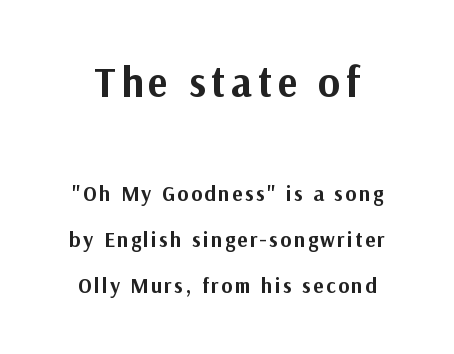
The face used here is a sans, in the tradition of grotesques and geometrics. Here the first block reads like a headline and the second like body copy. The glyphs are unaccompanied by any horizontal stroke below them. The face used here has the dense, thick strokes of a bold.
